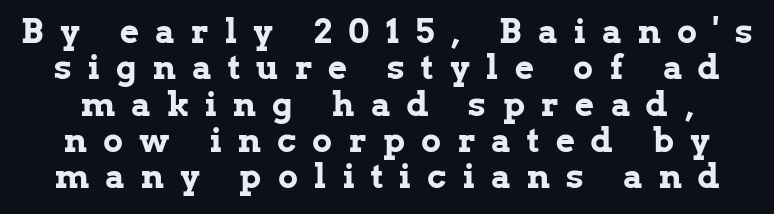
Q: Is the text bold? A: Yes.
Q: Is the text italic (slanted)? A: No, it is upright.
Q: Is the typeface a serif or a sans-serif typeface? A: Serif.
Q: Is the text underlined? A: No.
Q: Is the spacing between letters normal or unusually wide? A: Unusually wide.
Q: Is the spacing between lines tight, normal or loose? A: Tight.
Q: Width (condensed, normal, or wide)? A: Normal.
Q: Stroke contrast? A: Low.
Q: x-height? A: Medium.
Q: Monospaced? A: No.
